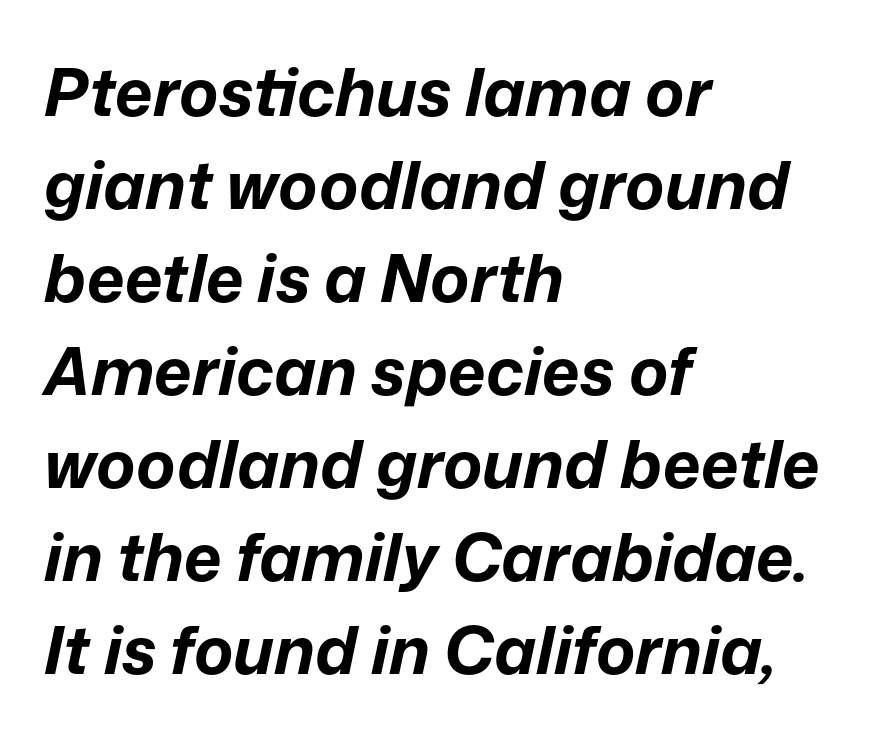
The image shows 66 px bold type, italic (leaning right); set left-aligned, normal line spacing (1.41x), normal letter spacing, not underlined; low stroke contrast and a medium x-height.
